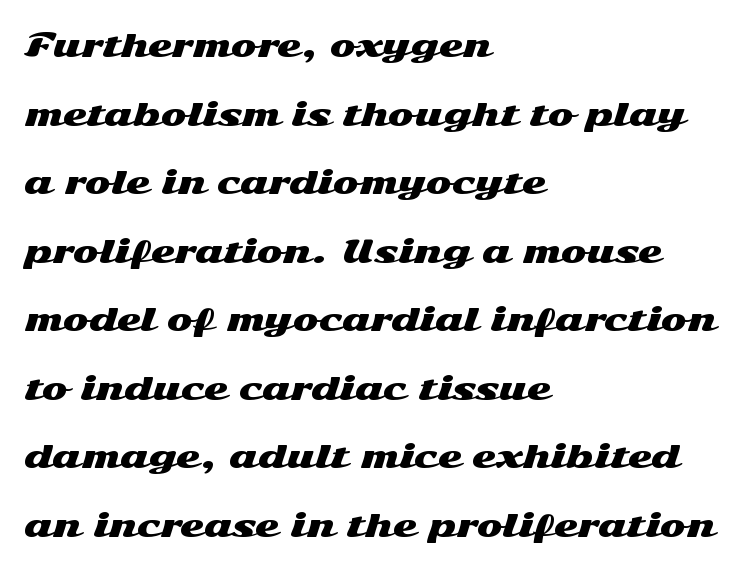
Plain, unruled lines of type. How would I describe the line gaps? Wide and relaxed. Examine the stroke ends and you'll find no serifs. Proportional: the letters do not fall into vertical columns. Short and long lines alike share a common starting point at left.
